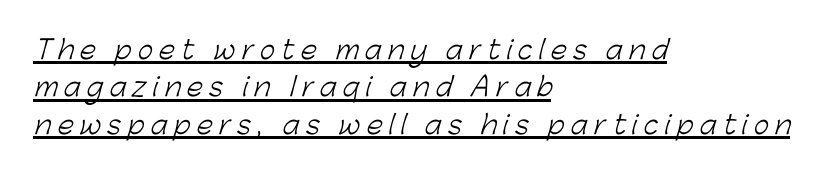
Q: Is the text bold? A: No.
Q: Is the text underlined? A: Yes.
Q: How is the paragraph aligned? A: Left-aligned.
Q: Is the spacing between letters normal or unusually wide? A: Unusually wide.
Q: Is the spacing between lines tight, normal or loose? A: Normal.
